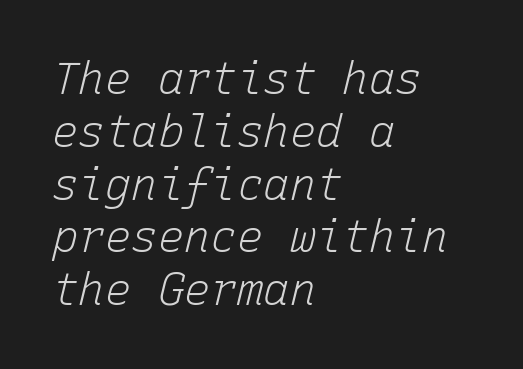
The image shows 44 px light type, italic (leaning right), monospaced; set left-aligned, line spacing 1.2x, normal letter spacing, not underlined; low stroke contrast and a medium x-height.
